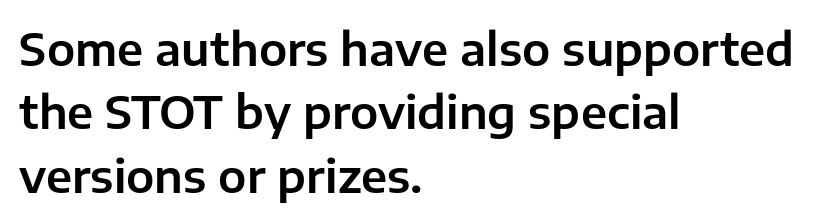
Q: Is the text italic (slanted)? A: No, it is upright.
Q: Is the typeface a serif or a sans-serif typeface? A: Sans-serif.
Q: Is the text underlined? A: No.
Q: How is the paragraph aligned? A: Left-aligned.
Q: Is the spacing between letters normal or unusually wide? A: Normal.
Q: Is the spacing between lines tight, normal or loose? A: Normal.
Q: Width (condensed, normal, or wide)? A: Normal.
Q: Stroke contrast? A: Low.
Q: x-height? A: Medium.
Q: Monospaced? A: No.
